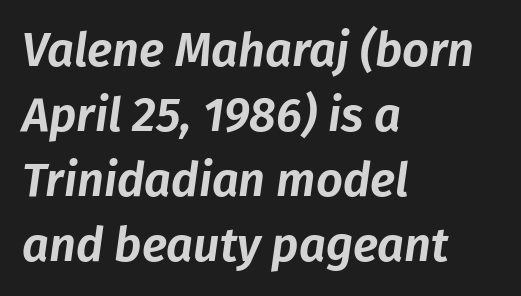
Is this a fixed-width face? No — the glyphs have proportional, varying widths. The space between consecutive lines is moderate. Does extra space separate the letters? No, they use regular spacing. It's the slanting kind of type. Check under the words: just untouched page. In CSS terms this would be text-align: left.
